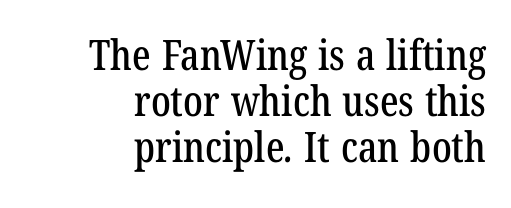
The image shows 42 px condensed serif type; set right-aligned, tight line spacing (1.09x), normal letter spacing, not underlined; low stroke contrast and a medium x-height.
